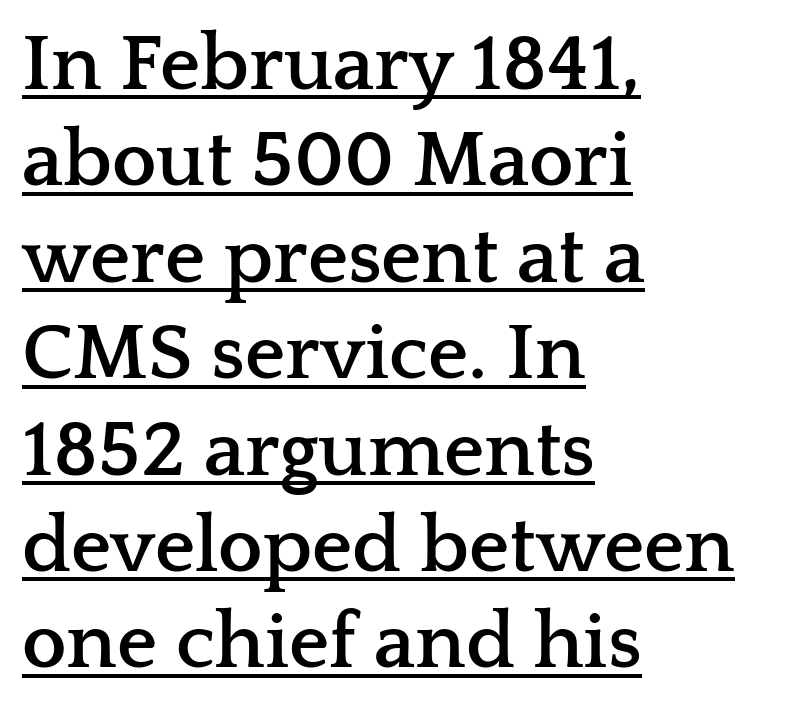
{"serif": "yes", "italic": "no", "bold": "yes", "weight": "semibold", "width": "wide", "stroke_contrast": "low", "x_height": "medium", "monospaced": "no", "underline": "yes", "align": "left", "line_spacing_ratio": 1.22, "letter_spacing": "normal", "letter_spacing_em": 0.0, "glyph_px": 79}
